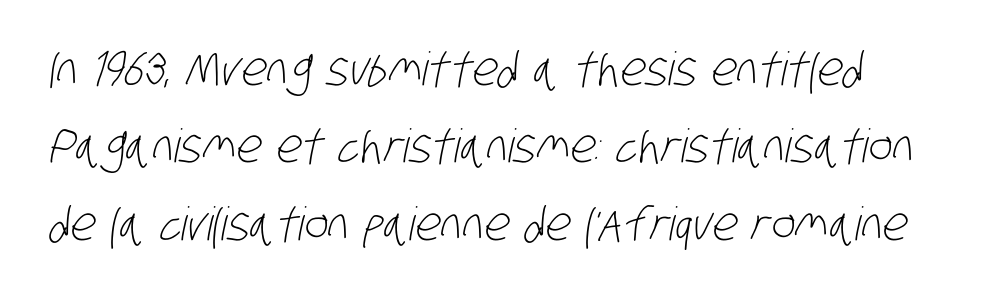
Q: Is the text bold? A: No.
Q: Is the typeface a serif or a sans-serif typeface? A: Sans-serif.
Q: Is the text underlined? A: No.
Q: Is the spacing between letters normal or unusually wide? A: Normal.
Q: Is the spacing between lines tight, normal or loose? A: Normal.
Q: Width (condensed, normal, or wide)? A: Condensed.
Q: Stroke contrast? A: Low.
Q: x-height? A: Large.
Q: Monospaced? A: No.
